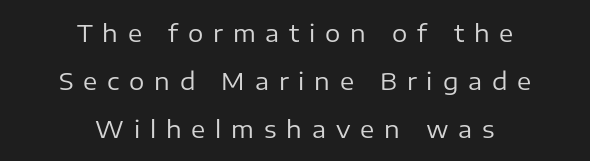
Q: Is the text bold? A: No.
Q: Is the text italic (slanted)? A: No, it is upright.
Q: Is the text underlined? A: No.
Q: How is the paragraph aligned? A: Centered.
Q: Is the spacing between letters normal or unusually wide? A: Unusually wide.
Q: Is the spacing between lines tight, normal or loose? A: Loose.
